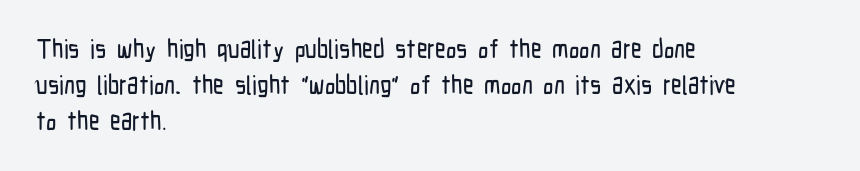
Q: Is the text italic (slanted)? A: No, it is upright.
Q: Is the text underlined? A: No.
Q: How is the paragraph aligned? A: Left-aligned.
Q: Is the spacing between letters normal or unusually wide? A: Normal.
Q: Is the spacing between lines tight, normal or loose? A: Normal.
